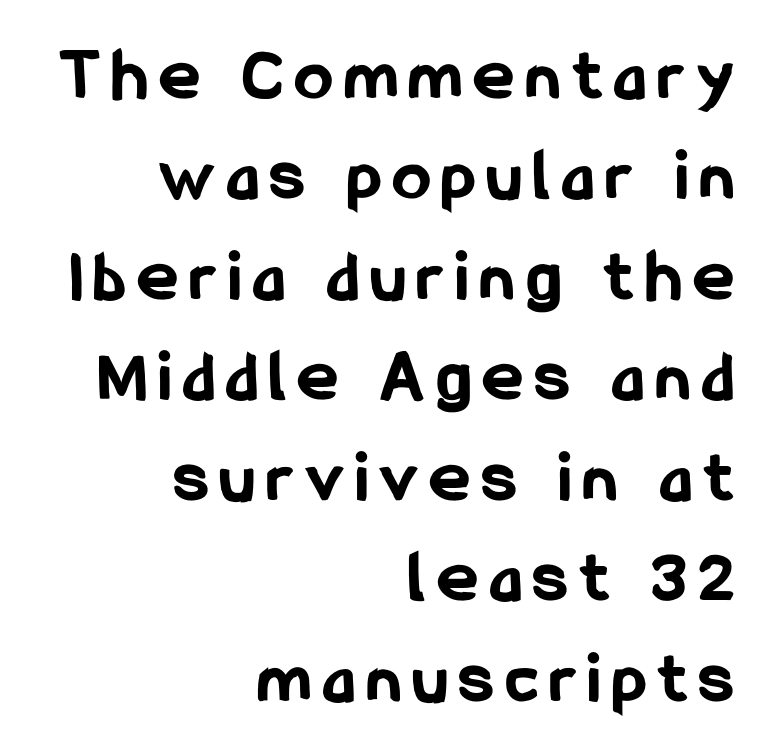
The image shows 75 px bold, condensed sans-serif type, upright; set right-aligned, normal line spacing (1.34x), not underlined; low stroke contrast and a medium x-height.
